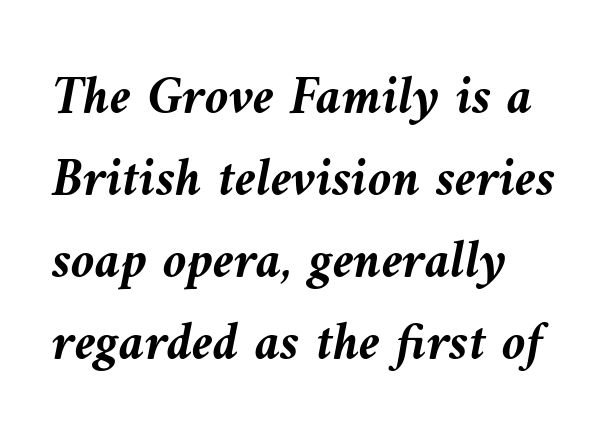
The image shows 54 px semibold type, italic (leaning left); set normal line spacing (1.52x), normal letter spacing, not underlined; medium stroke contrast and a medium x-height.
